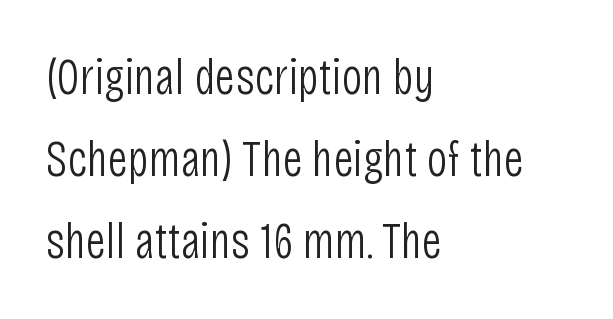
Q: Is the text bold? A: No.
Q: Is the text italic (slanted)? A: No, it is upright.
Q: Is the typeface a serif or a sans-serif typeface? A: Sans-serif.
Q: Is the text underlined? A: No.
Q: How is the paragraph aligned? A: Left-aligned.
Q: Is the spacing between letters normal or unusually wide? A: Normal.
Q: Is the spacing between lines tight, normal or loose? A: Normal.
Q: Width (condensed, normal, or wide)? A: Condensed.
Q: Stroke contrast? A: Low.
Q: x-height? A: Large.
Q: Monospaced? A: No.
